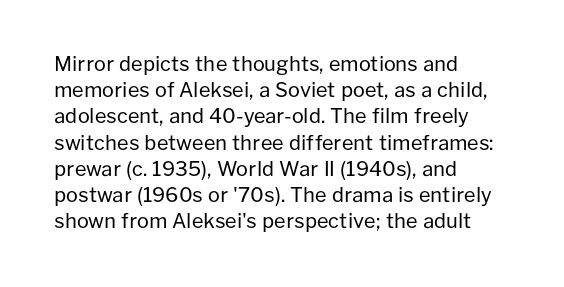
{"italic": "no", "bold": "no", "underline": "no", "align": "left", "line_spacing": "normal", "line_spacing_ratio": 1.31, "letter_spacing": "normal", "letter_spacing_em": 0.0, "glyph_px": 20}
